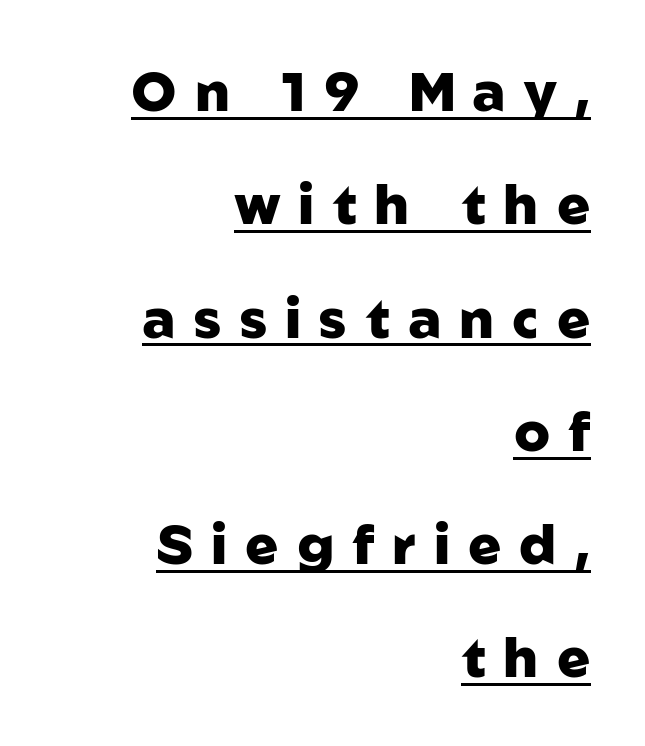
Look at the tracking — it's clearly loosened, letters drifting apart. Reading down the column, the eye jumps a long way to each next line. Underlined type. Letterform terminals end flat and unadorned throughout the passage. Note the varied advance widths — an 'i' is clearly narrower than an 'm'. This is roman type, the default non-slanted kind.
